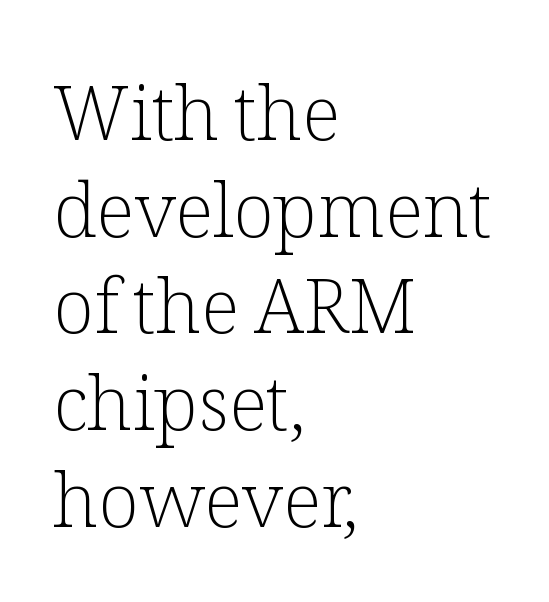
{"serif": "yes", "italic": "no", "bold": "no", "weight": "light", "width": "normal", "stroke_contrast": "low", "x_height": "medium", "monospaced": "no", "underline": "no", "align": "left", "line_spacing": "normal", "line_spacing_ratio": 1.29, "letter_spacing": "normal", "letter_spacing_em": 0.0, "glyph_px": 75}
